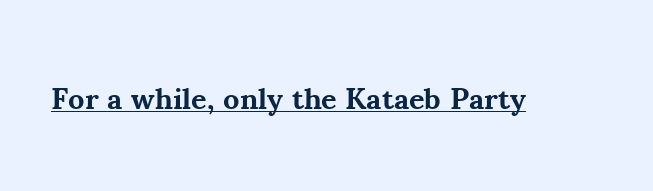
The image shows 30 px bold serif type, upright; set normal letter spacing, underlined; medium stroke contrast and a small x-height.
